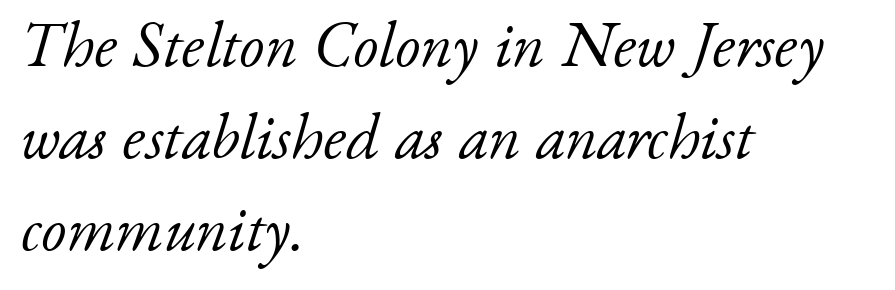
{"serif": "yes", "italic": "yes", "lean": "right", "slant_degrees": 17, "bold": "no", "weight": "light", "width": "normal", "stroke_contrast": "low", "x_height": "small", "monospaced": "no", "underline": "no", "align": "left", "line_spacing": "normal", "line_spacing_ratio": 1.44, "letter_spacing": "normal", "letter_spacing_em": 0.0, "glyph_px": 64}
